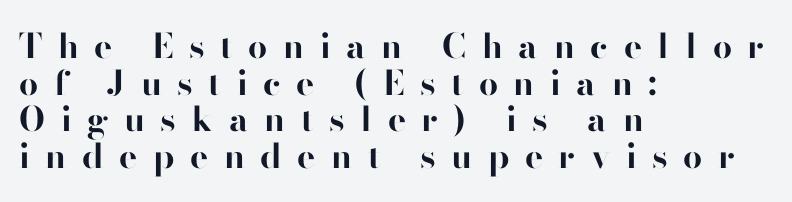
{"serif": "no", "italic": "no", "bold": "yes", "weight": "bold", "width": "normal", "stroke_contrast": "high", "x_height": "small", "monospaced": "no", "underline": "no", "align": "left", "line_spacing": "tight", "line_spacing_ratio": 1.08, "letter_spacing": "wide", "letter_spacing_em": 0.46, "glyph_px": 34}
